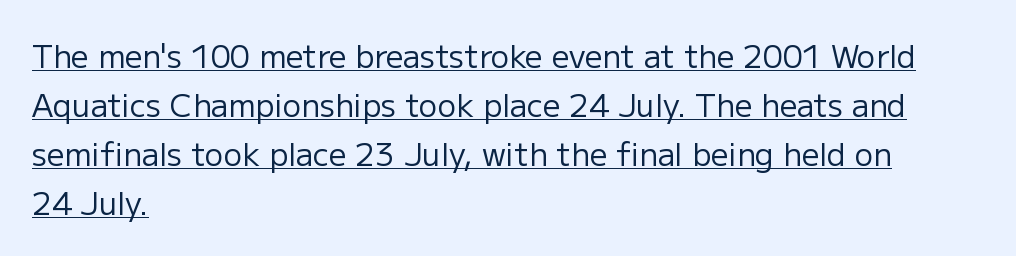
The image shows 31 px regular-weight sans-serif type, upright; set left-aligned, normal line spacing (1.58x), normal letter spacing, underlined; low stroke contrast and a medium x-height.
